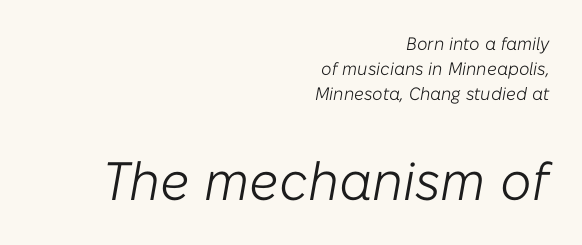
The axis of the letterforms is tilted away from vertical. The space beneath each line is pristine and unruled. Teacher's note: observe the even right margin — that is flush-right alignment. The letters look calm and open, with moderate or lighter stems. Think of a printed novel: that variable character pitch is what you see here. Larger block? The one below; the one above is distinctly smaller.
